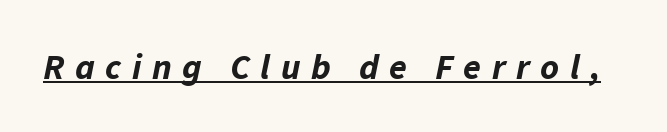
{"italic": "yes", "lean": "right", "slant_degrees": 11, "bold": "yes", "weight": "bold", "width": "normal", "stroke_contrast": "low", "x_height": "medium", "monospaced": "no", "underline": "yes", "letter_spacing": "wide", "letter_spacing_em": 0.29, "glyph_px": 36}
